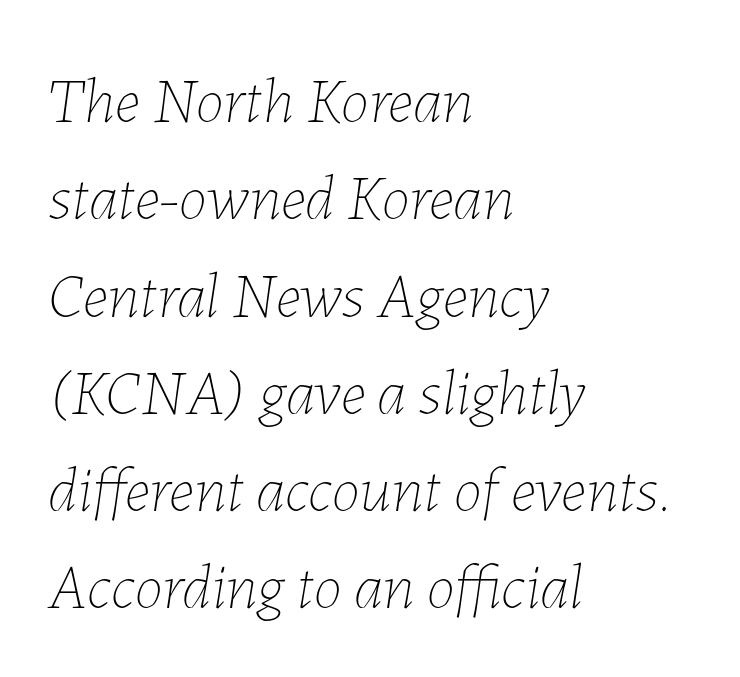
Q: Is the text bold? A: No.
Q: Is the text italic (slanted)? A: Yes, it leans right by about 7 degrees.
Q: Is the text underlined? A: No.
Q: How is the paragraph aligned? A: Left-aligned.
Q: Is the spacing between letters normal or unusually wide? A: Normal.
Q: Is the spacing between lines tight, normal or loose? A: Normal.
Q: Width (condensed, normal, or wide)? A: Normal.
Q: Stroke contrast? A: Low.
Q: x-height? A: Medium.
Q: Monospaced? A: No.
